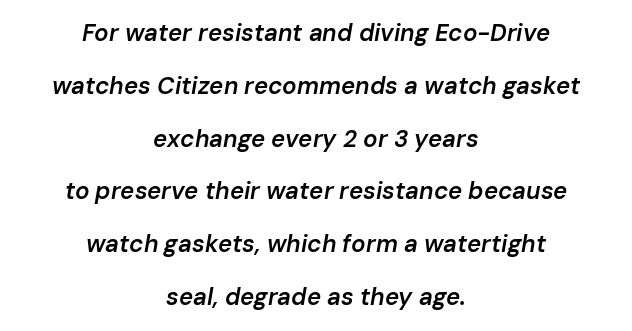
{"italic": "yes", "lean": "right", "slant_degrees": 10, "bold": "semi", "underline": "no", "align": "center", "line_spacing": "loose", "line_spacing_ratio": 2.2, "letter_spacing": "normal", "letter_spacing_em": 0.0, "glyph_px": 24}
